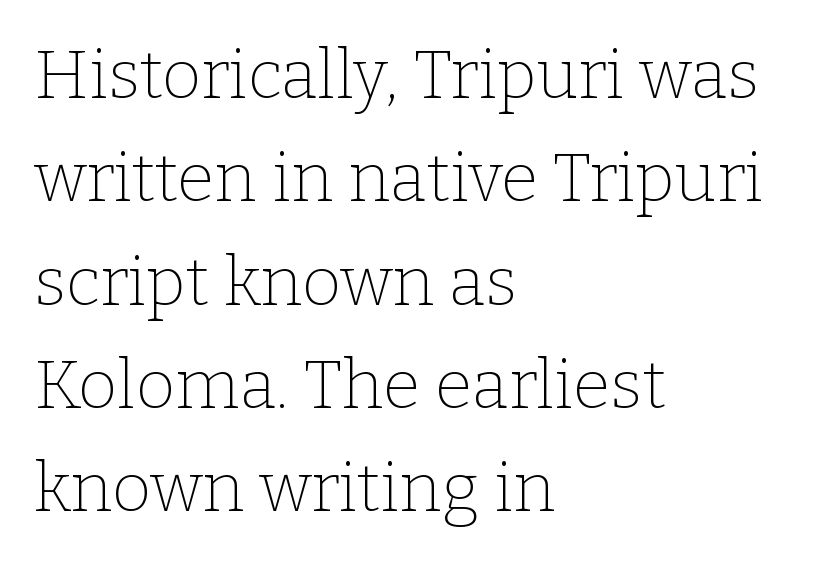
The image shows 68 px thin serif type, upright; set left-aligned, normal line spacing (1.52x), normal letter spacing, not underlined; low stroke contrast and a medium x-height.
